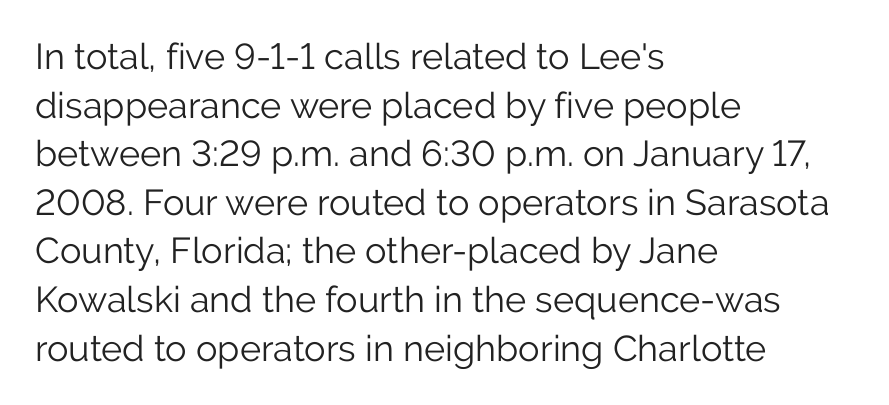
The image shows 36 px light sans-serif type, upright; set left-aligned, normal line spacing (1.35x), normal letter spacing, not underlined; low stroke contrast and a medium x-height.
